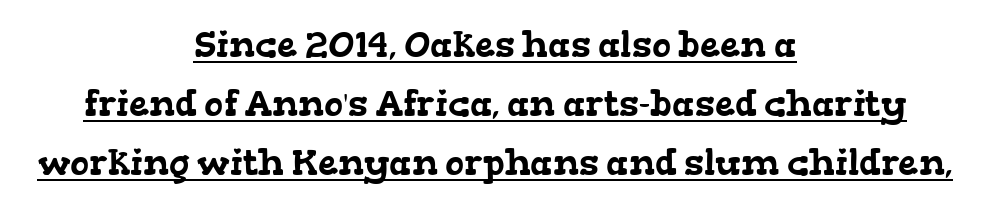
{"serif": "yes", "width": "wide", "stroke_contrast": "low", "x_height": "medium", "monospaced": "no", "underline": "yes", "align": "center", "line_spacing": "normal", "line_spacing_ratio": 1.64, "letter_spacing": "normal", "letter_spacing_em": 0.0, "glyph_px": 36}
